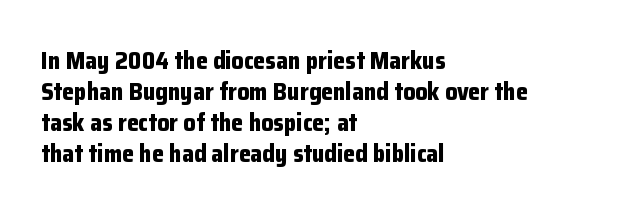
The image shows 24 px bold type, upright; set left-aligned, normal line spacing (1.29x), normal letter spacing, not underlined.
